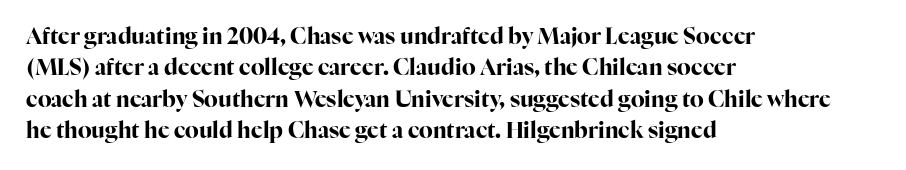
{"italic": "no", "bold": "yes", "underline": "no", "align": "left", "line_spacing": "normal", "line_spacing_ratio": 1.43, "letter_spacing": "normal", "letter_spacing_em": 0.0, "glyph_px": 22}
